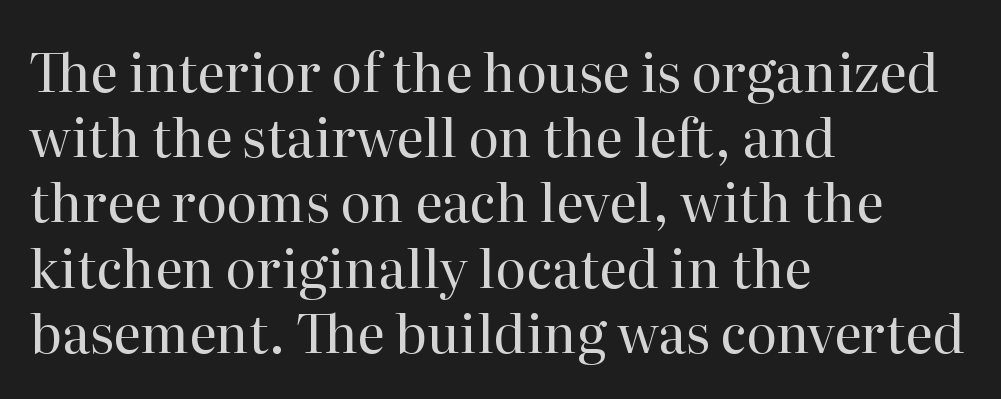
Q: Is the text bold? A: No.
Q: Is the text italic (slanted)? A: No, it is upright.
Q: Is the typeface a serif or a sans-serif typeface? A: Serif.
Q: Is the text underlined? A: No.
Q: How is the paragraph aligned? A: Left-aligned.
Q: Is the spacing between letters normal or unusually wide? A: Normal.
Q: Width (condensed, normal, or wide)? A: Normal.
Q: Stroke contrast? A: High.
Q: x-height? A: Medium.
Q: Monospaced? A: No.
